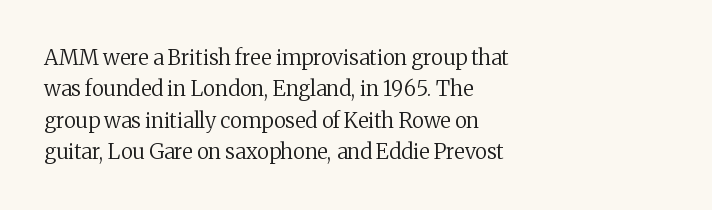
{"italic": "no", "bold": "no", "underline": "no", "align": "left", "line_spacing": "normal", "line_spacing_ratio": 1.5, "letter_spacing": "normal", "letter_spacing_em": 0.0, "glyph_px": 21}
